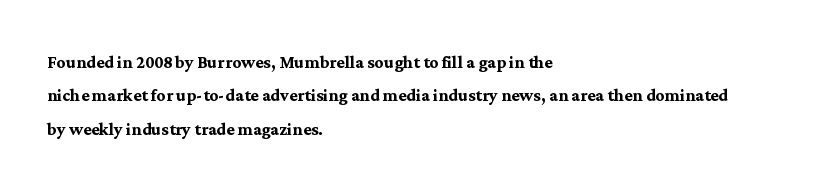
Q: Is the text bold? A: Yes.
Q: Is the text italic (slanted)? A: No, it is upright.
Q: Is the text underlined? A: No.
Q: How is the paragraph aligned? A: Left-aligned.
Q: Is the spacing between letters normal or unusually wide? A: Normal.
Q: Is the spacing between lines tight, normal or loose? A: Normal.
